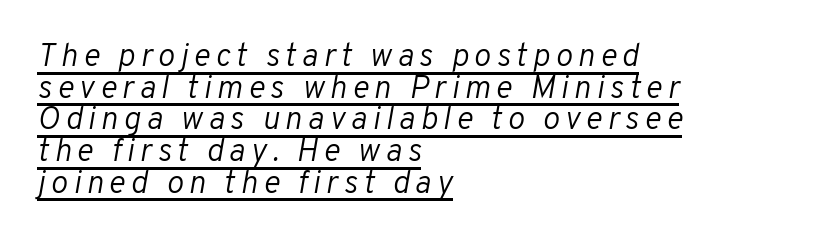
{"italic": "yes", "lean": "right", "slant_degrees": 10, "bold": "no", "weight": "light", "width": "normal", "stroke_contrast": "low", "x_height": "medium", "monospaced": "no", "underline": "yes", "align": "left", "line_spacing": "tight", "line_spacing_ratio": 0.99, "glyph_px": 32}
